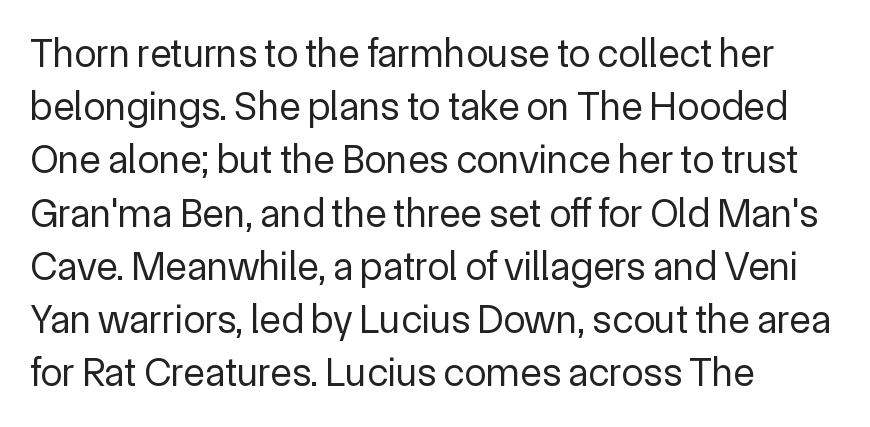
Q: Is the text bold? A: No.
Q: Is the text italic (slanted)? A: No, it is upright.
Q: Is the typeface a serif or a sans-serif typeface? A: Sans-serif.
Q: Is the text underlined? A: No.
Q: How is the paragraph aligned? A: Left-aligned.
Q: Is the spacing between letters normal or unusually wide? A: Normal.
Q: Is the spacing between lines tight, normal or loose? A: Normal.
Q: Width (condensed, normal, or wide)? A: Normal.
Q: x-height? A: Medium.
Q: Monospaced? A: No.
